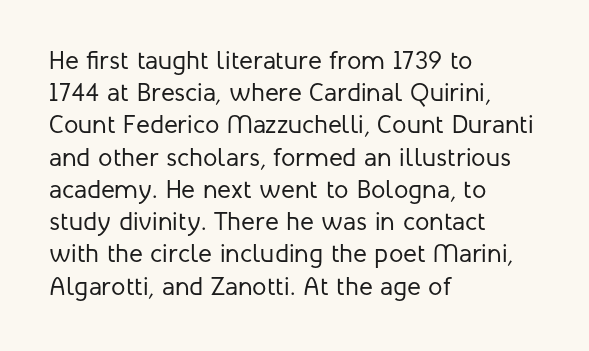
The image shows 26 px text type, upright; set left-aligned, line spacing 1.24x, normal letter spacing, not underlined.
